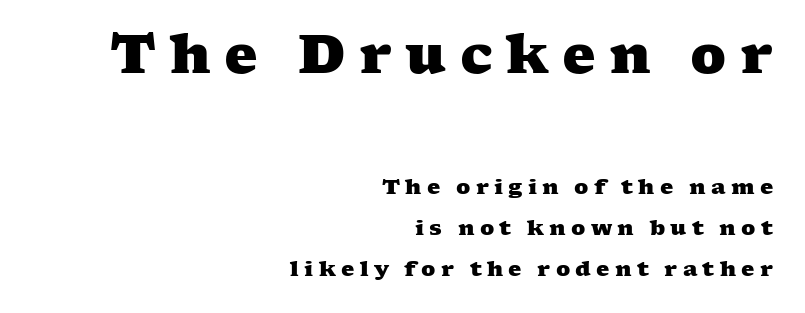
The image shows 53 px heavy, wide serif type; set right-aligned, loose line spacing (1.94x), unusually wide letter spacing (+0.25 em), not underlined; the first (top) block is 2.52x larger; medium stroke contrast and a medium x-height.
